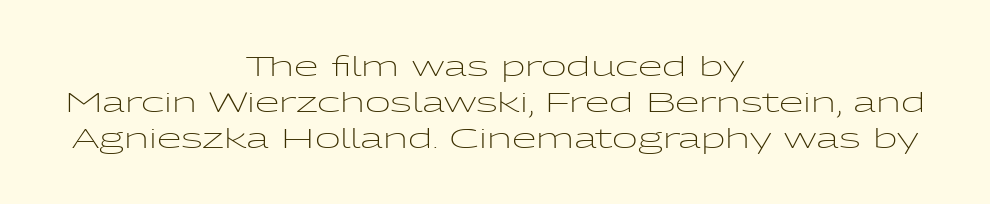
{"serif": "no", "italic": "no", "bold": "no", "weight": "light", "width": "wide", "stroke_contrast": "low", "x_height": "medium", "monospaced": "no", "underline": "no", "align": "center", "line_spacing": "normal", "line_spacing_ratio": 1.29, "letter_spacing": "normal", "letter_spacing_em": 0.0, "glyph_px": 28}
